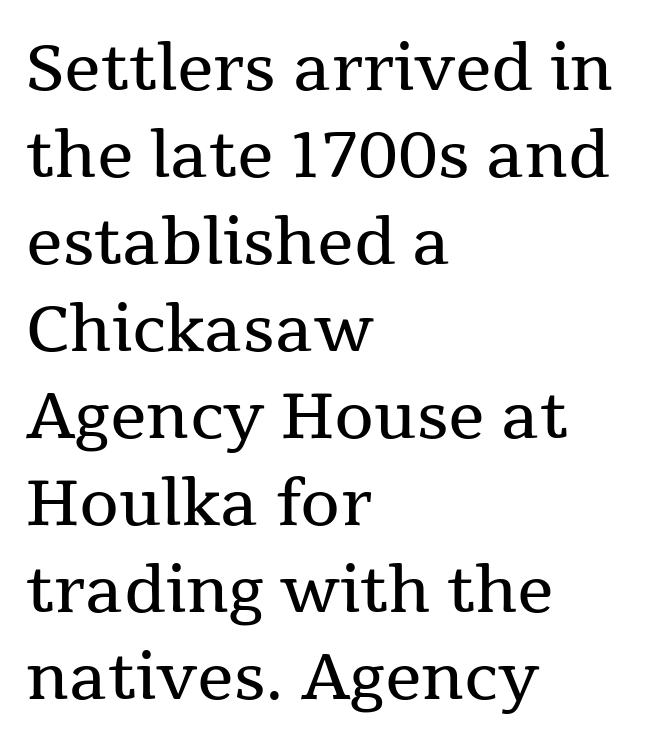
Q: Is the text bold? A: No.
Q: Is the text italic (slanted)? A: No, it is upright.
Q: Is the typeface a serif or a sans-serif typeface? A: Serif.
Q: Is the text underlined? A: No.
Q: How is the paragraph aligned? A: Left-aligned.
Q: Is the spacing between letters normal or unusually wide? A: Normal.
Q: Is the spacing between lines tight, normal or loose? A: Normal.
Q: Width (condensed, normal, or wide)? A: Normal.
Q: Stroke contrast? A: Medium.
Q: x-height? A: Medium.
Q: Monospaced? A: No.
